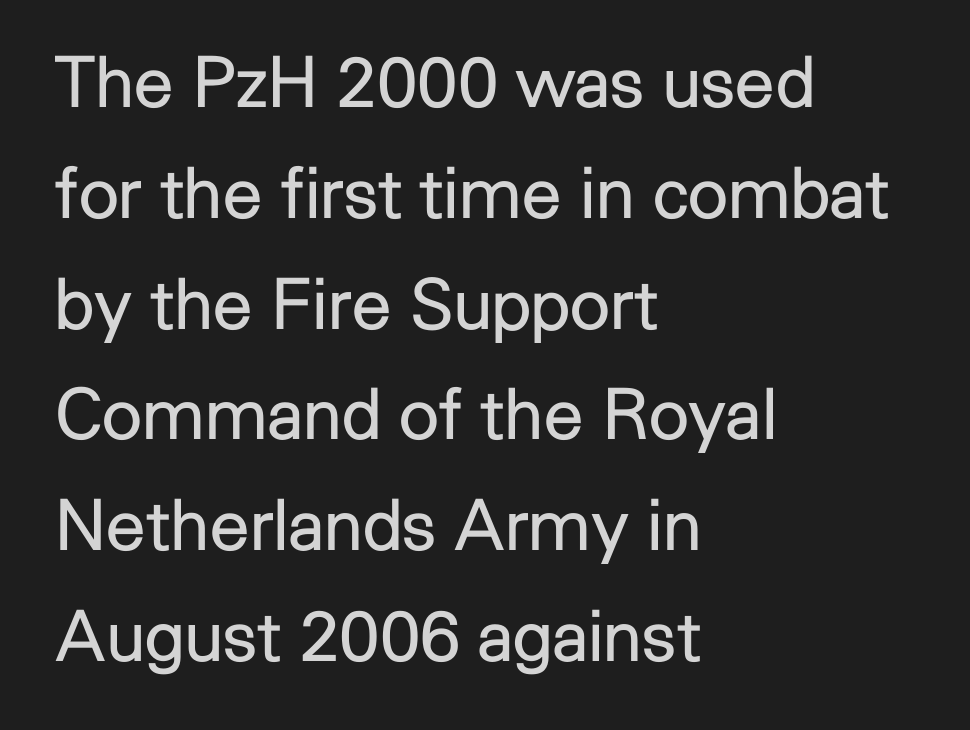
Q: Is the text bold? A: No.
Q: Is the text italic (slanted)? A: No, it is upright.
Q: Is the typeface a serif or a sans-serif typeface? A: Sans-serif.
Q: Is the text underlined? A: No.
Q: How is the paragraph aligned? A: Left-aligned.
Q: Is the spacing between letters normal or unusually wide? A: Normal.
Q: Is the spacing between lines tight, normal or loose? A: Normal.
Q: Width (condensed, normal, or wide)? A: Normal.
Q: Stroke contrast? A: Low.
Q: x-height? A: Medium.
Q: Monospaced? A: No.
